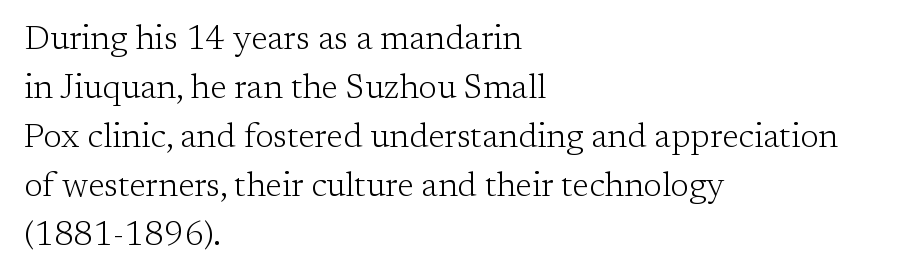
No extra tracking has been applied to these lines. The text was rendered using a seriffed face with decorative stroke endings. Counters stay open thanks to moderate or lighter strokes. Type without underlining.
